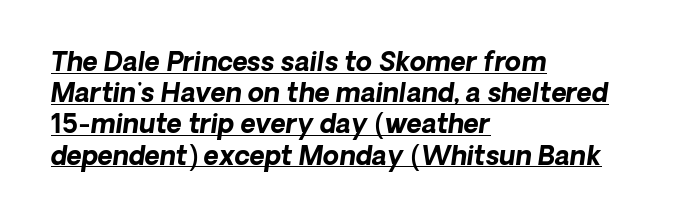
Compared with a centered layout, this one pins lines to the left instead. Yep, that's italic — everything's leaning. Weight check: bold — yes, fully. Short note: letters normally spaced. Every word sits above its own underline.
